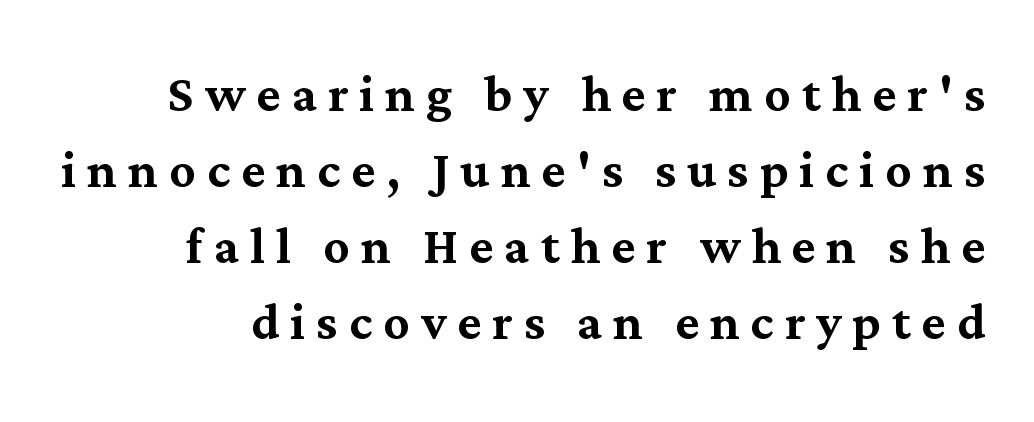
The image shows 65 px serif type, upright; set line spacing 1.17x, not underlined; medium stroke contrast and a medium x-height.
